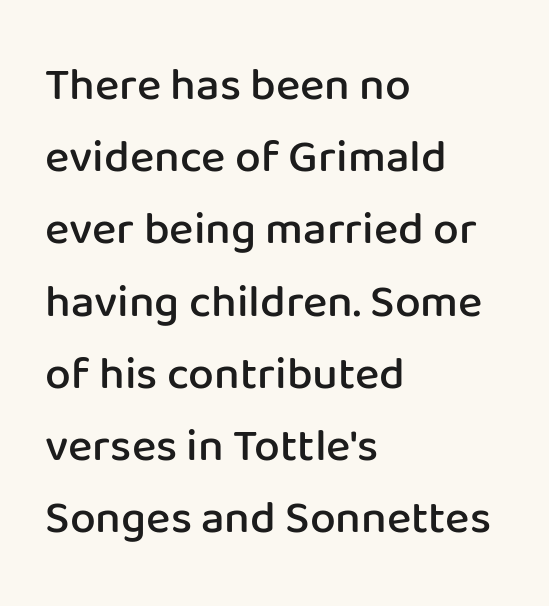
{"serif": "no", "italic": "no", "bold": "semi", "weight": "semibold", "width": "normal", "stroke_contrast": "low", "x_height": "medium", "monospaced": "no", "underline": "no", "align": "left", "line_spacing": "normal", "line_spacing_ratio": 1.57, "letter_spacing": "normal", "letter_spacing_em": 0.0, "glyph_px": 46}
